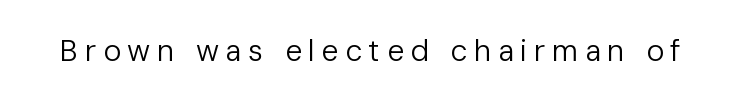
Designer's note — italics off, roman on. You could not count columns in this text — the font is proportionally spaced. This rendering employs a face without finishing strokes, i.e., a sans-serif. Heft: none added — not bold. Quick note: underline off.
